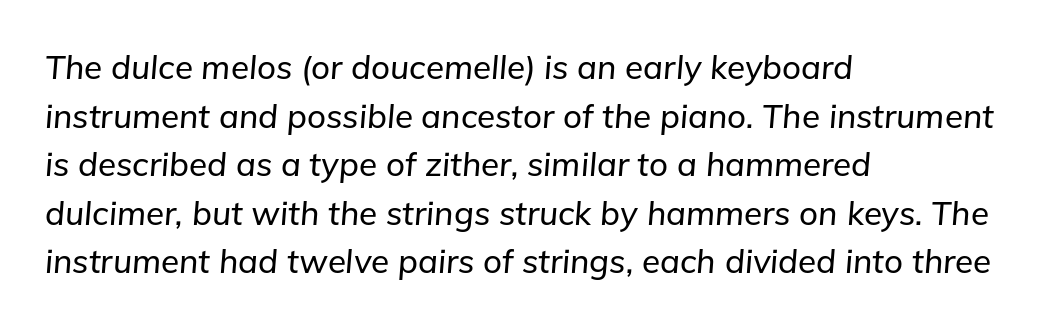
Q: Is the text italic (slanted)? A: Yes, it leans right by about 5 degrees.
Q: Is the text underlined? A: No.
Q: How is the paragraph aligned? A: Left-aligned.
Q: Is the spacing between letters normal or unusually wide? A: Normal.
Q: Is the spacing between lines tight, normal or loose? A: Normal.
Q: Width (condensed, normal, or wide)? A: Normal.
Q: Stroke contrast? A: Low.
Q: x-height? A: Medium.
Q: Monospaced? A: No.
